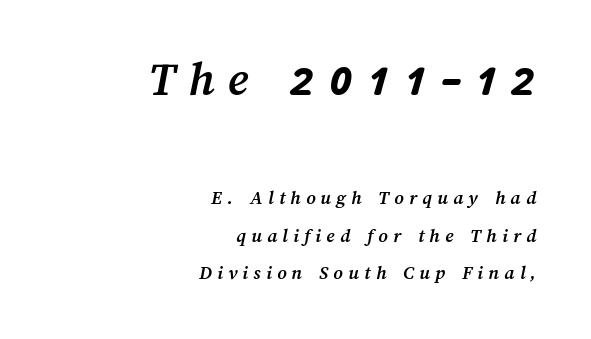
The image shows 50 px semibold type; set right-aligned, line spacing 1.87x, unusually wide letter spacing (+0.26 em), not underlined; the first (top) block is 2.5x larger; medium stroke contrast and a medium x-height.
